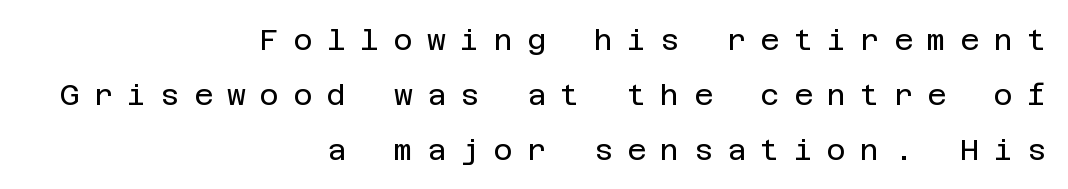
{"serif": "no", "italic": "no", "bold": "no", "weight": "regular", "width": "normal", "stroke_contrast": "low", "x_height": "large", "underline": "no", "align": "right", "line_spacing_ratio": 1.89, "letter_spacing": "wide", "letter_spacing_em": 0.5, "glyph_px": 29}
